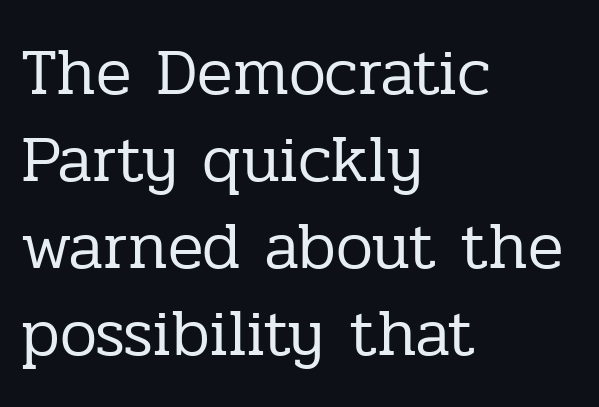
The image shows 66 px regular-weight serif type, upright; set left-aligned, normal line spacing (1.32x), normal letter spacing, not underlined; low stroke contrast and a medium x-height.
